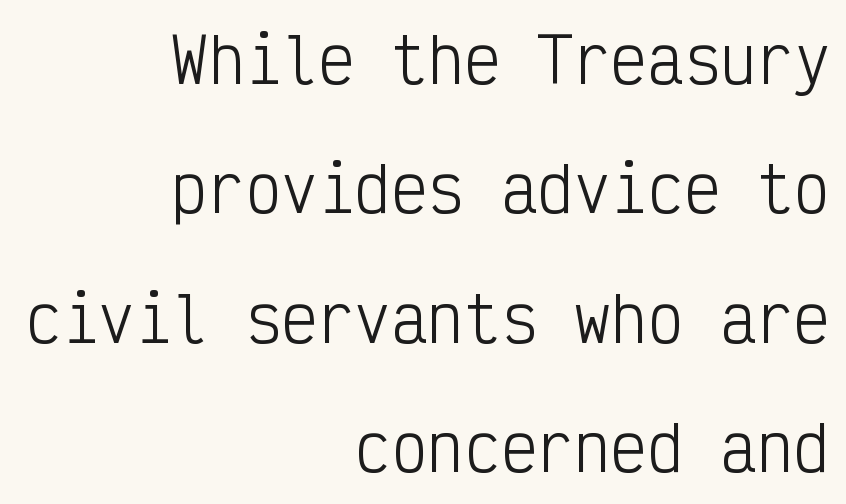
To sum up the face: it is a sans, with no serifs. The face used here is monospaced, like something from a code editor. When letters stand straight like this, we call the style roman or upright. The line-height multiplier appears high, well above default. Only glyphs here, with clear space below each row.
